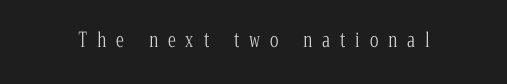
Q: Is the text bold? A: No.
Q: Is the text italic (slanted)? A: No, it is upright.
Q: Is the text underlined? A: No.
Q: Is the spacing between letters normal or unusually wide? A: Unusually wide.
